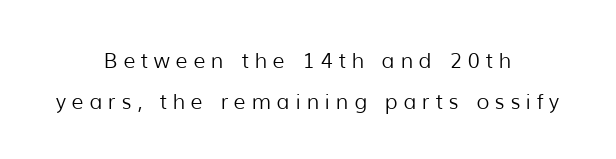
{"italic": "no", "bold": "no", "underline": "no", "align": "center", "line_spacing": "loose", "line_spacing_ratio": 1.94, "letter_spacing": "wide", "letter_spacing_em": 0.27, "glyph_px": 21}
